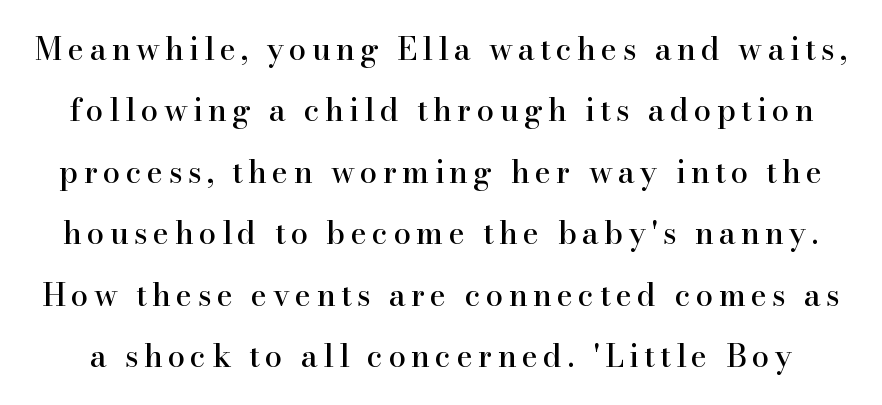
The typography opts for an upright posture over an oblique one. A typesetter would call this proportional, since set widths differ per character. Decoration check: the copy has no underline. Are there feet on the stems? There are — it's a serif. A typesetter would call this leading open, well beyond the default.
